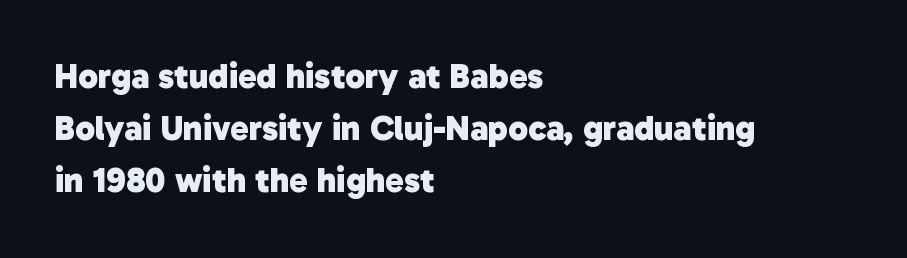
The image shows 35 px heavy sans-serif type; set left-aligned, normal line spacing (1.49x), normal letter spacing, not underlined; low stroke contrast and a medium x-height.
